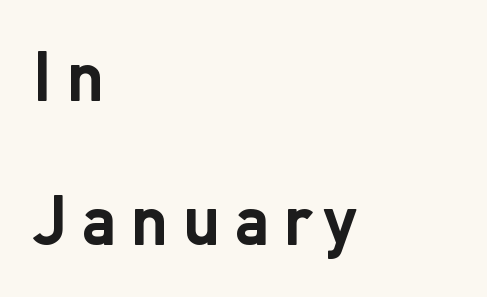
Students, note that the glyphs here are deliberately spaced far apart. Each letter keeps its own natural width here, so spacing adapts to shape. The area under the type is left untouched. You'd pick this weight for a headline — it's a proper bold. Ascenders rise straight up at ninety degrees.
